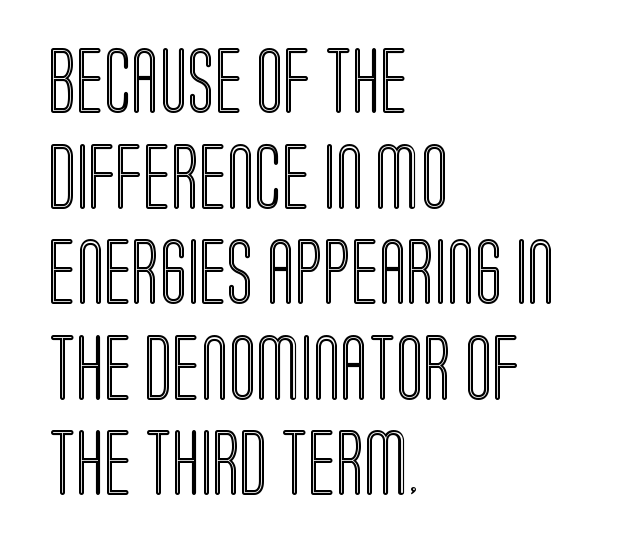
{"italic": "no", "width": "condensed", "x_height": "large", "monospaced": "no", "underline": "no", "align": "left", "line_spacing": "normal", "line_spacing_ratio": 1.47, "letter_spacing": "normal", "letter_spacing_em": 0.0, "glyph_px": 65}
